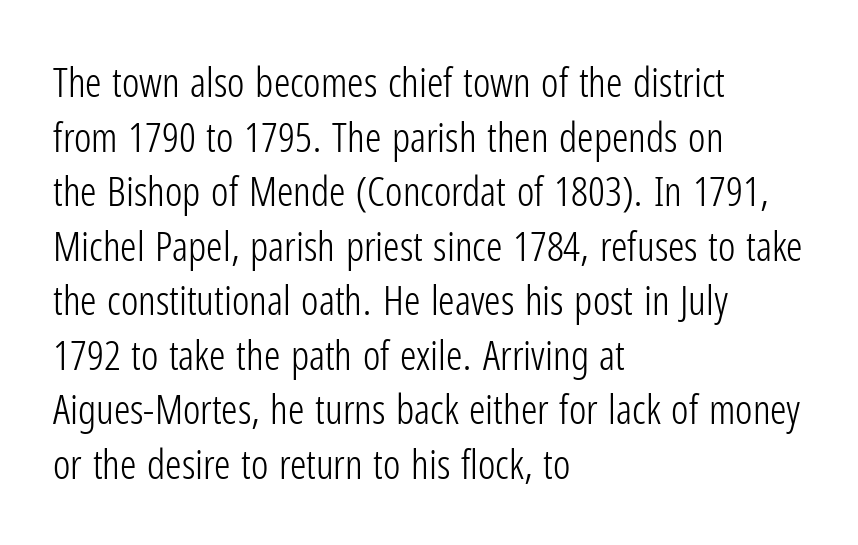
Are there feet on the stems? There aren't — it's a sans. It's the straight-up-and-down kind of type. Weight: in the light-to-regular range. Casual observation: everything's shoved over to the left. The passage shown has conventional tracking throughout. Note the varied advance widths — an 'i' is clearly narrower than an 'm'.
